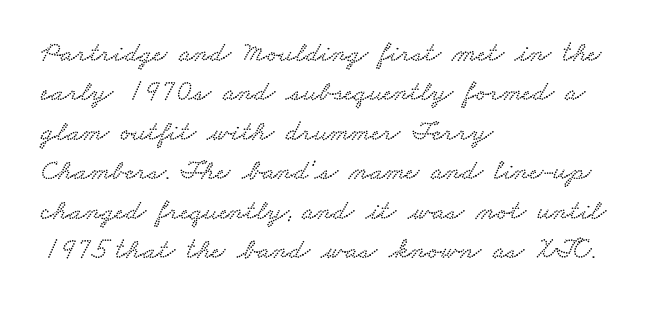
The image shows 29 px wide serif type; set left-aligned, normal line spacing (1.36x), normal letter spacing, not underlined; low stroke contrast and a small x-height.
